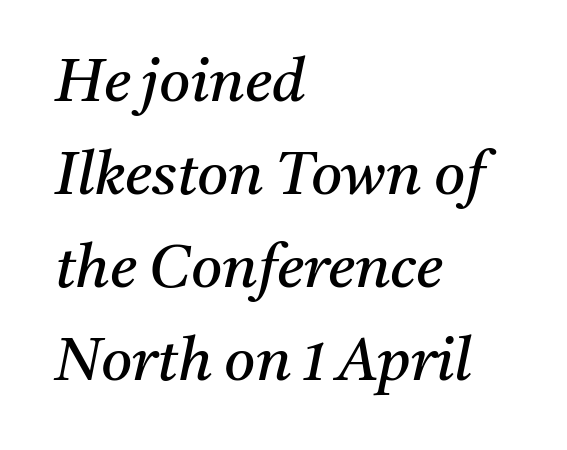
{"serif": "yes", "italic": "yes", "lean": "right", "slant_degrees": 11, "bold": "no", "weight": "regular", "width": "normal", "stroke_contrast": "medium", "x_height": "medium", "monospaced": "no", "underline": "no", "align": "left", "line_spacing": "normal", "line_spacing_ratio": 1.55, "letter_spacing": "normal", "letter_spacing_em": 0.0, "glyph_px": 60}
